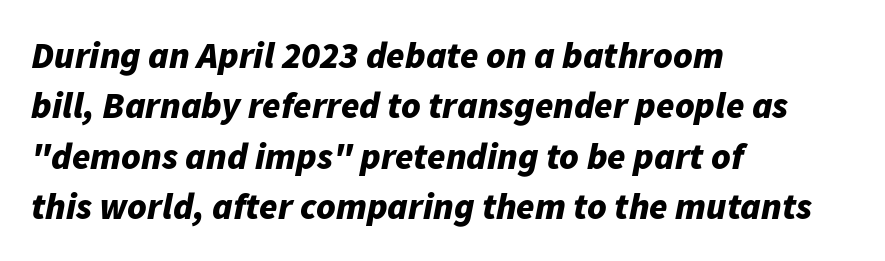
{"italic": "yes", "lean": "right", "slant_degrees": 11, "bold": "yes", "weight": "bold", "width": "normal", "stroke_contrast": "low", "x_height": "medium", "monospaced": "no", "underline": "no", "align": "left", "line_spacing": "normal", "line_spacing_ratio": 1.36, "letter_spacing": "normal", "letter_spacing_em": 0.0, "glyph_px": 37}
